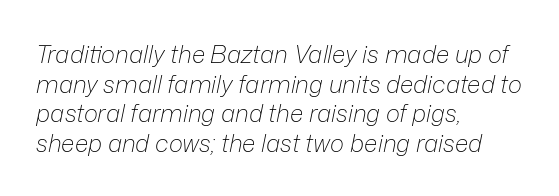
Anything drawn beneath the words? Only blank space. The passage is arranged the way most books set body copy — flush left. A light-to-regular cut is what we see here. You could call the tracking neutral — neither tight nor loose.
